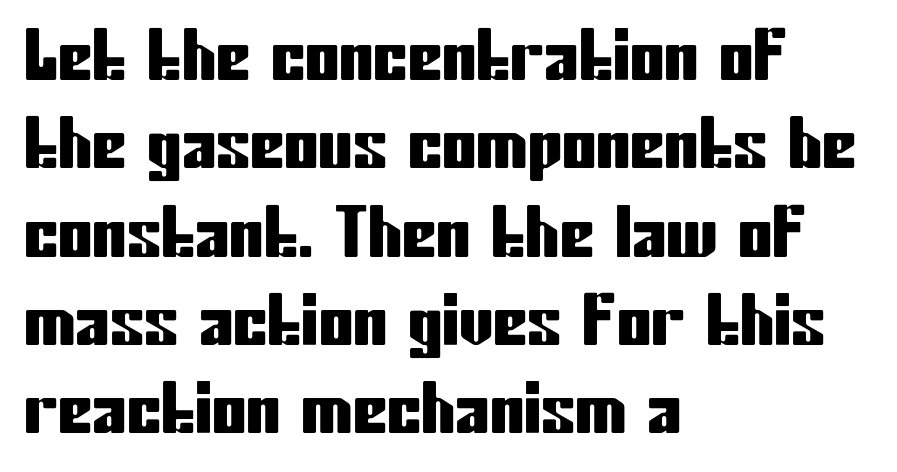
The image shows 69 px condensed sans-serif type, upright; set left-aligned, normal line spacing (1.28x), normal letter spacing, not underlined; low stroke contrast and a medium x-height.
